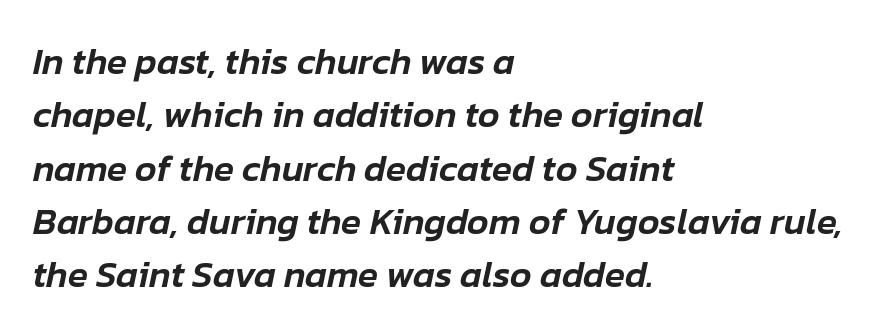
You can tell it's italic because the verticals aren't actually vertical. Reading down the column, the eye jumps a familiar distance to each next line. Tracking here is standard; glyphs follow each other at the usual distance. Layout note: lines flush left. Honestly, there is no underline to notice here at all. You could not count columns in this text — the font is proportionally spaced.
